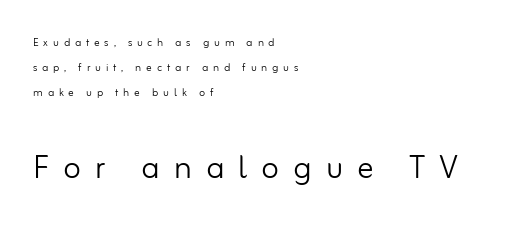
Q: Is the text bold? A: No.
Q: Is the text italic (slanted)? A: No, it is upright.
Q: Is the typeface a serif or a sans-serif typeface? A: Sans-serif.
Q: Is the text underlined? A: No.
Q: How is the paragraph aligned? A: Left-aligned.
Q: Is the spacing between letters normal or unusually wide? A: Unusually wide.
Q: Which block of text is set in a larger size, the first (top) or the second (bottom)? A: The second (bottom) one.
Q: Width (condensed, normal, or wide)? A: Normal.
Q: Stroke contrast? A: Low.
Q: x-height? A: Small.
Q: Monospaced? A: No.
